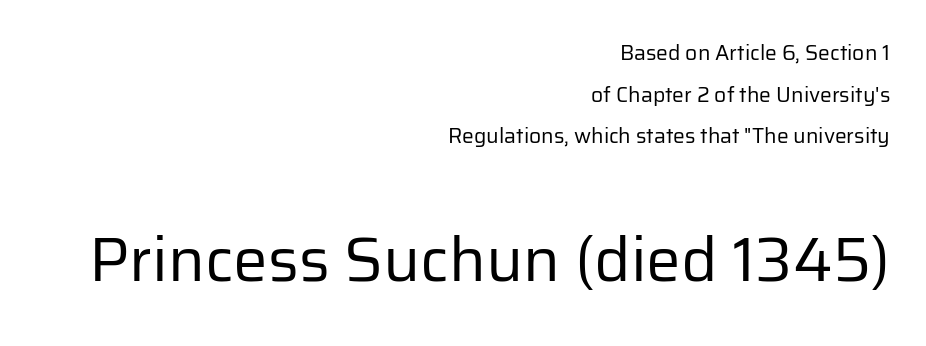
The strokes are not fattened; the text isn't bold. These lines are set flush right with a ragged left edge. Is there any slant? The stems are plumb. This sample has the flowing, uneven cadence of proportional lettering. Words appear dense and cohesive because spacing is normal. Observe the absence of serifs on each vertical stroke in this sample.
